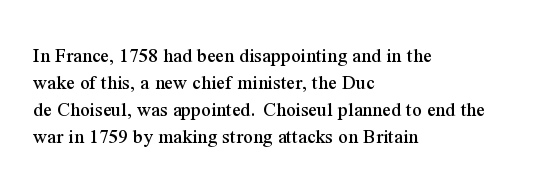
No word sits above an underline. Rendered with straight, roman letterforms. A typesetter would call this leading conventional body-copy spacing. Nothing unusual about the tracking: characters are spaced as the font intends. Line starts are locked; line ends wander.
